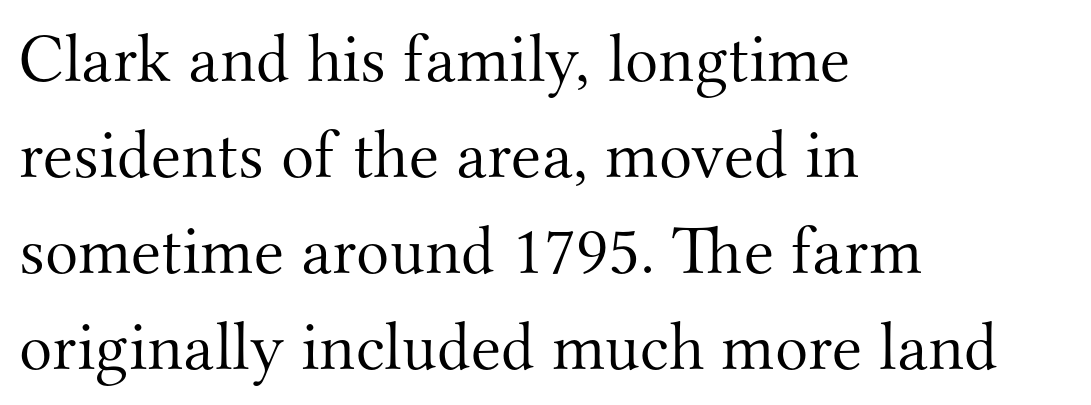
Normally led — the rows are evenly, conventionally spaced. Words appear dense and cohesive because spacing is normal. Each row of text sits above clean, open space. Every character sits straight up, as roman type does. Classification — serif. The weight would be labelled regular, book, light, or lighter still.
